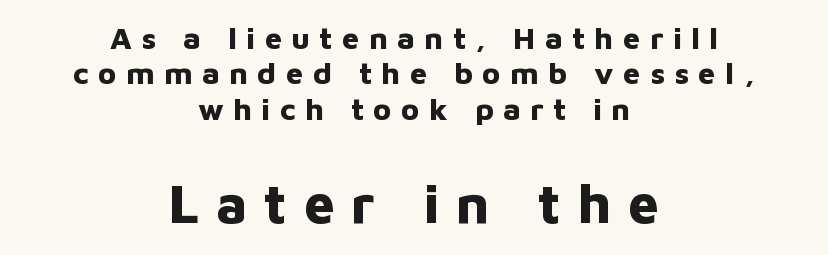
{"serif": "no", "italic": "no", "bold": "yes", "weight": "bold", "width": "normal", "stroke_contrast": "low", "x_height": "medium", "monospaced": "no", "underline": "no", "align": "center", "line_spacing": "tight", "line_spacing_ratio": 1.14, "letter_spacing": "wide", "letter_spacing_em": 0.3, "larger_block": "second", "size_ratio": 1.77, "glyph_px": 55}
